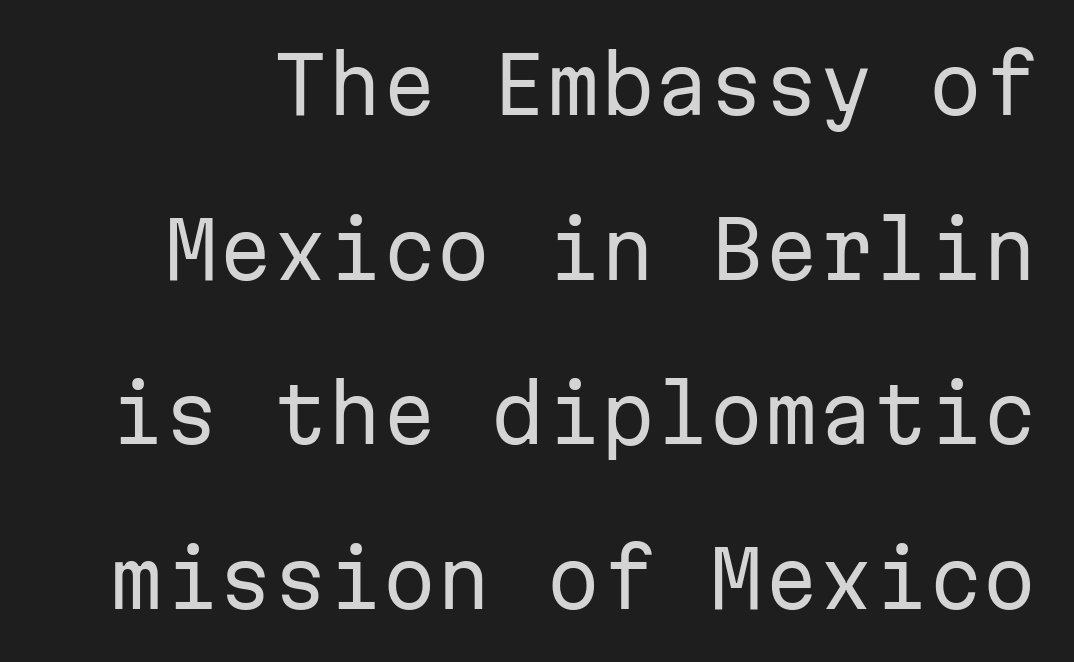
{"serif": "no", "italic": "no", "bold": "no", "weight": "regular", "width": "normal", "stroke_contrast": "low", "x_height": "medium", "monospaced": "yes", "underline": "no", "line_spacing": "loose", "line_spacing_ratio": 2.11, "letter_spacing": "normal", "letter_spacing_em": 0.0, "glyph_px": 78}
